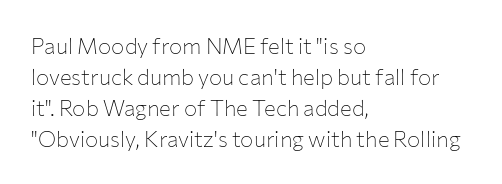
Q: Is the text bold? A: No.
Q: Is the text italic (slanted)? A: No, it is upright.
Q: Is the text underlined? A: No.
Q: How is the paragraph aligned? A: Left-aligned.
Q: Is the spacing between letters normal or unusually wide? A: Normal.
Q: Is the spacing between lines tight, normal or loose? A: Normal.
